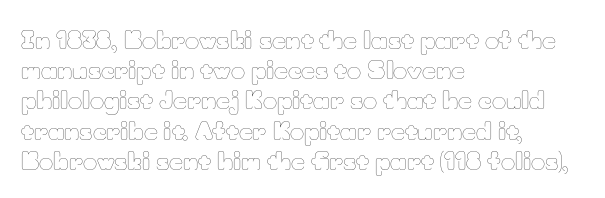
The weight would be labelled regular, book, light, or lighter still. Every stem runs plumb, perpendicular to the baseline. Descender tails drop into unmarked territory. One glance says typical: line gaps are just what's usual.
